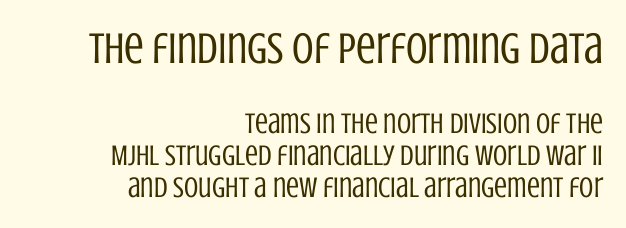
Here the first block reads like a headline and the second like body copy. Compared with typical body copy, the letter spacing here is the same. Leading is clearly below the norm, producing a dense column. Weight class: somewhere from thin through regular. All the whitespace from short lines collects on the left. The letters stand upright; this is a roman face.
